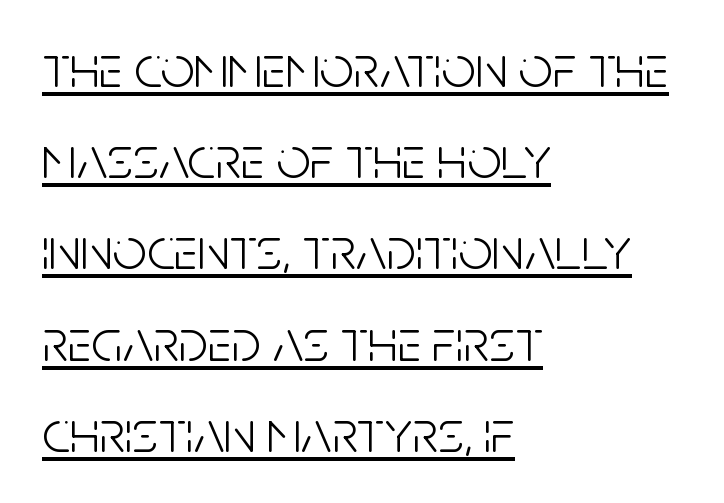
{"serif": "no", "italic": "no", "bold": "no", "weight": "light", "width": "condensed", "stroke_contrast": "low", "x_height": "large", "monospaced": "no", "underline": "yes", "align": "left", "line_spacing": "normal", "line_spacing_ratio": 1.52, "letter_spacing": "normal", "letter_spacing_em": 0.0, "glyph_px": 60}
